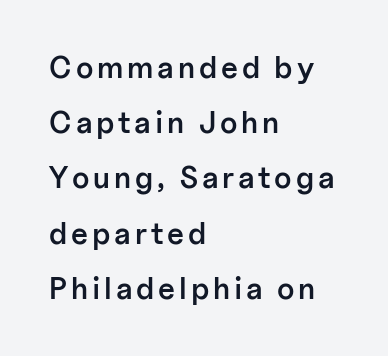
Firm but not heavy-handed strokes: this text is semibold. These lines are rendered in a variable-pitch font. To sum up the face: it is a sans, with no serifs. If you drew a ruler down the left edge, every line would touch it.
